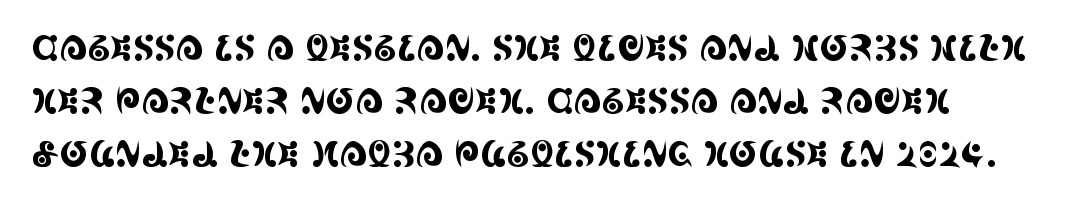
The image shows 35 px condensed serif type, upright; set left-aligned, normal line spacing (1.52x), normal letter spacing, not underlined; a large x-height.
